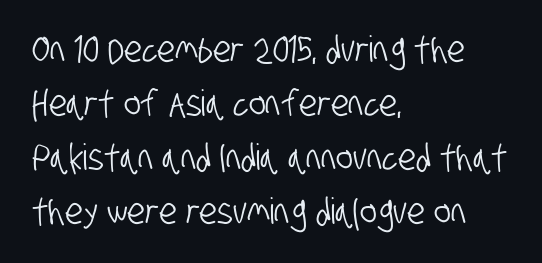
{"serif": "no", "width": "condensed", "stroke_contrast": "low", "x_height": "large", "monospaced": "no", "underline": "no", "align": "left", "line_spacing": "normal", "line_spacing_ratio": 1.5, "letter_spacing": "normal", "letter_spacing_em": 0.0, "glyph_px": 36}
